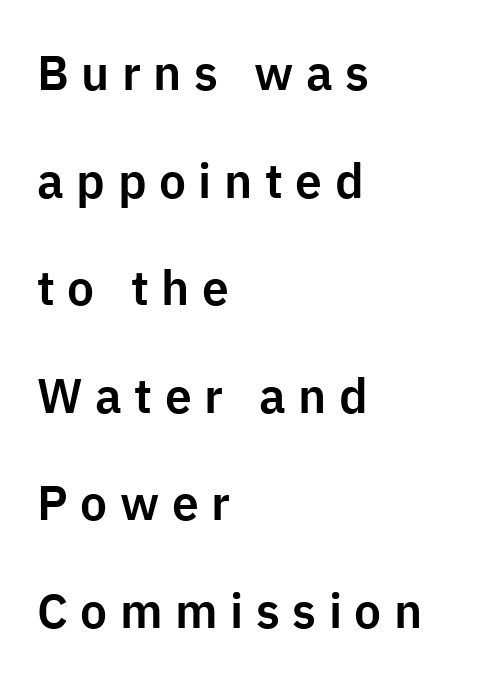
The image shows 48 px sans-serif type, upright; set left-aligned, loose line spacing (2.24x), unusually wide letter spacing (+0.26 em), not underlined; low stroke contrast and a medium x-height.
